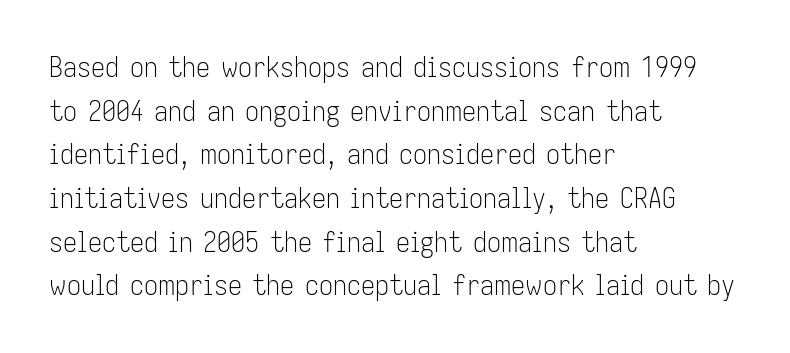
Q: Is the text bold? A: No.
Q: Is the text italic (slanted)? A: No, it is upright.
Q: Is the typeface a serif or a sans-serif typeface? A: Sans-serif.
Q: Is the text underlined? A: No.
Q: How is the paragraph aligned? A: Left-aligned.
Q: Is the spacing between letters normal or unusually wide? A: Normal.
Q: Is the spacing between lines tight, normal or loose? A: Normal.
Q: Width (condensed, normal, or wide)? A: Condensed.
Q: Stroke contrast? A: Low.
Q: x-height? A: Medium.
Q: Monospaced? A: No.
